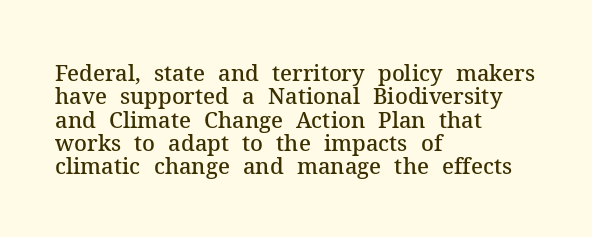
Descender tails drop into unmarked territory. You could call the tracking neutral — neither tight nor loose. Every row of glyphs begins at an identical x-position on the left. Each glyph is drawn with semibold strokes, heavier than normal yet not fully bold.
